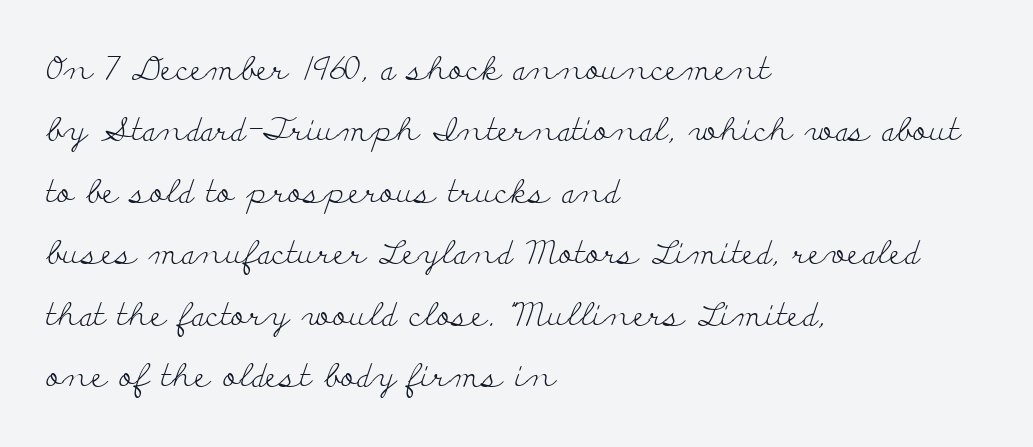
Each letter keeps its own natural width here, so spacing adapts to shape. To sum up the face: it has serifs. This is not heavy type; no bold has been used. In terms of letterspacing, this is plain default setting. Vertical spacing — loose.
